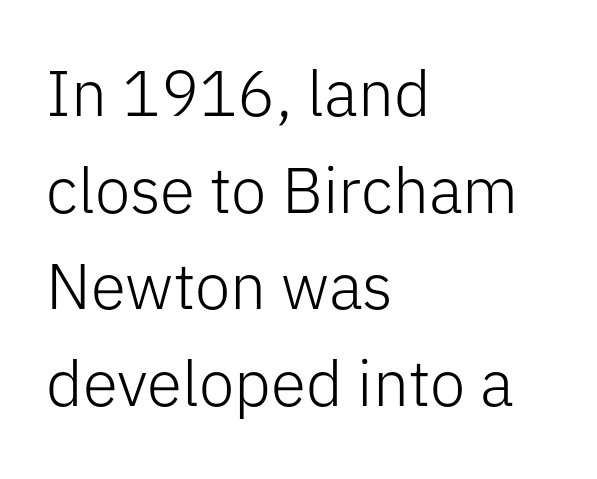
The image shows 64 px light sans-serif type, upright; set left-aligned, normal line spacing (1.51x), normal letter spacing, not underlined; low stroke contrast and a medium x-height.
